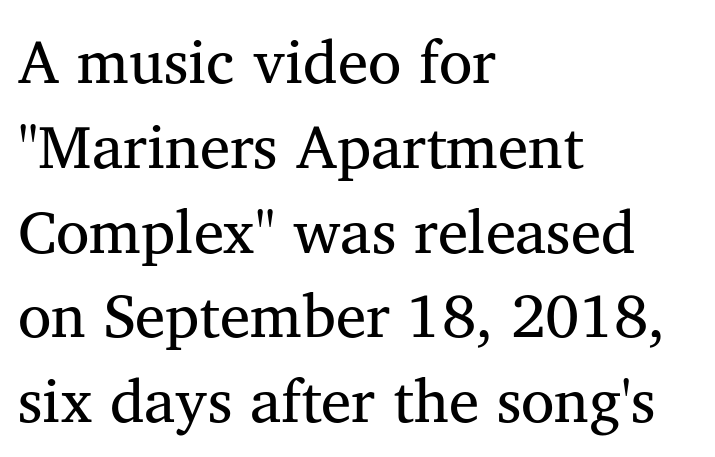
{"serif": "yes", "italic": "no", "bold": "no", "weight": "regular", "width": "normal", "stroke_contrast": "medium", "x_height": "medium", "monospaced": "no", "underline": "no", "align": "left", "line_spacing": "normal", "line_spacing_ratio": 1.39, "letter_spacing": "normal", "letter_spacing_em": 0.0, "glyph_px": 61}
